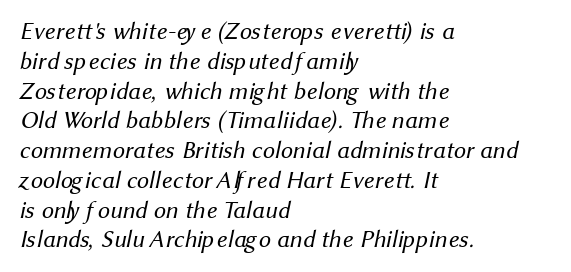
Q: Is the text bold? A: No.
Q: Is the text underlined? A: No.
Q: How is the paragraph aligned? A: Left-aligned.
Q: Is the spacing between letters normal or unusually wide? A: Normal.
